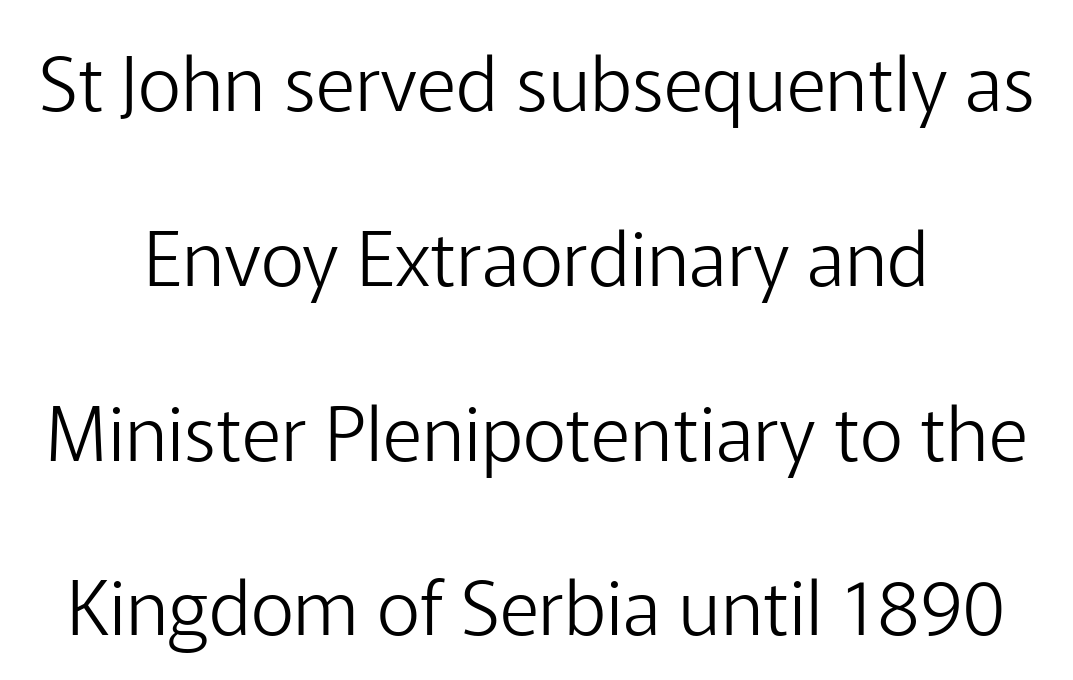
The font sits on the lighter half of the weight spectrum, regular included. This is sans-serif lettering, the kind often seen on screens and signage. No extra tracking has been applied to these lines. The rendering uses natural spacing where letterforms have individual widths. Line starts and ends both wander, symmetrically.
